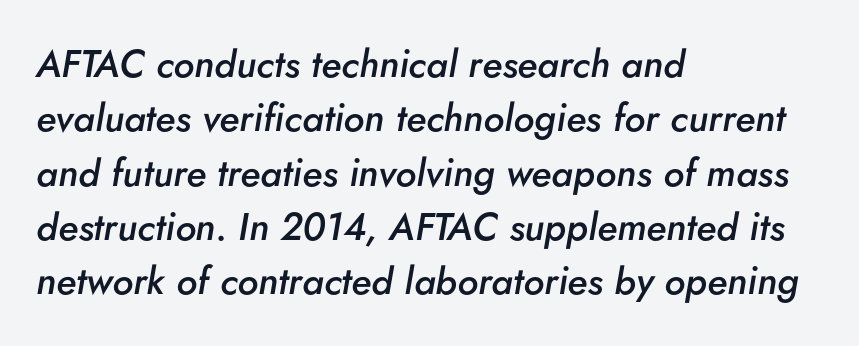
{"italic": "yes", "lean": "right", "slant_degrees": 5, "bold": "semi", "weight": "semibold", "width": "normal", "stroke_contrast": "low", "x_height": "small", "monospaced": "no", "underline": "no", "align": "left", "line_spacing": "normal", "line_spacing_ratio": 1.43, "letter_spacing": "normal", "letter_spacing_em": 0.0, "glyph_px": 38}
